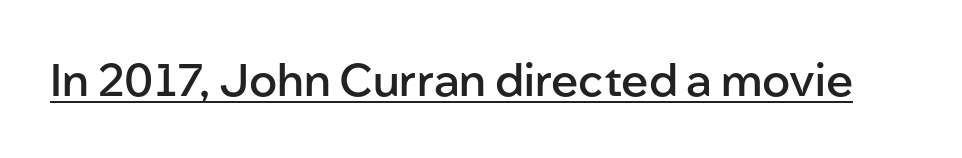
The image shows 45 px semibold sans-serif type, upright; set normal letter spacing, underlined; low stroke contrast and a medium x-height.
